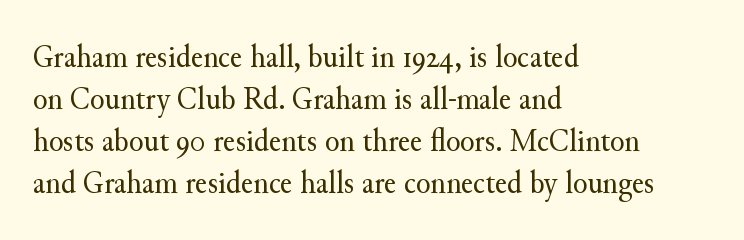
{"serif": "yes", "italic": "no", "bold": "no", "weight": "regular", "width": "normal", "stroke_contrast": "medium", "x_height": "small", "monospaced": "no", "underline": "no", "align": "left", "line_spacing": "normal", "line_spacing_ratio": 1.27, "letter_spacing": "normal", "letter_spacing_em": 0.0, "glyph_px": 33}
